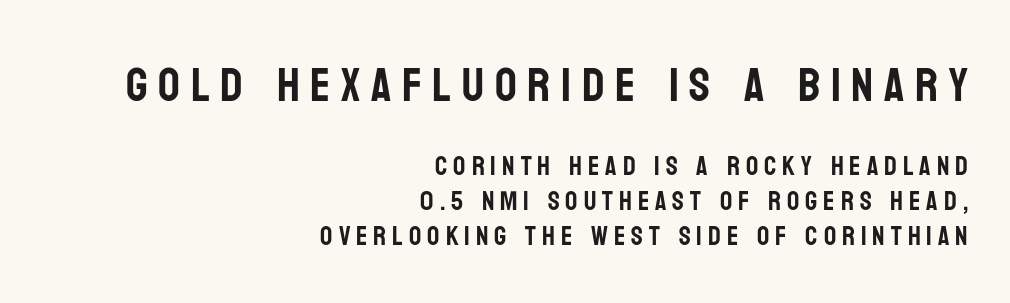
The composition opens big and finishes small. This is the regular roman posture of the typeface. What kind of face is this? One without serifs — a sans. Glance below the letters and you will spot only blank space. Think of a printed novel: that variable character pitch is what you see here. The rows are spaced the way most documents space them.
